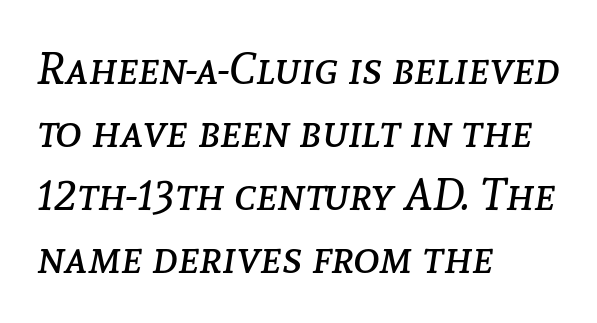
The gaps between neighbouring characters are ordinary and unremarkable. A typesetter would call this leading conventional body-copy spacing. Quick note: italic. Proportional: the letters do not fall into vertical columns.
